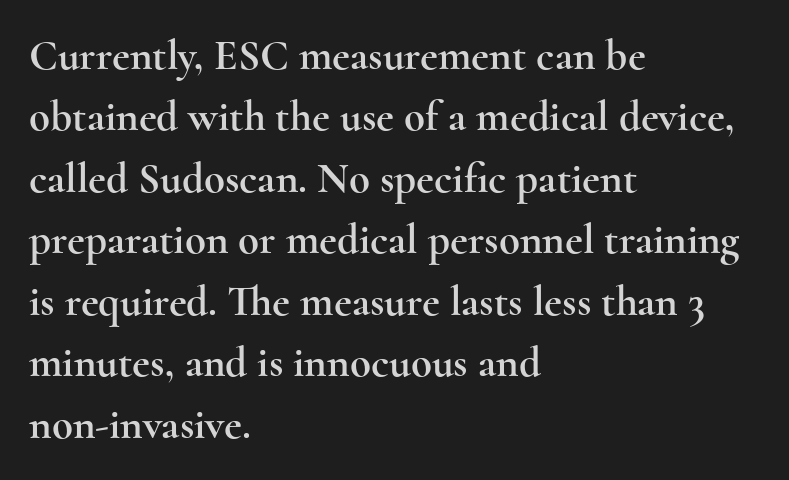
The image shows 43 px wide serif type, upright; set left-aligned, normal line spacing (1.43x), normal letter spacing, not underlined; a small x-height.
